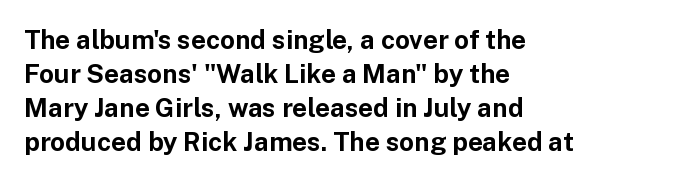
{"italic": "no", "bold": "yes", "underline": "no", "align": "left", "line_spacing": "normal", "line_spacing_ratio": 1.31, "letter_spacing": "normal", "letter_spacing_em": 0.0, "glyph_px": 26}
